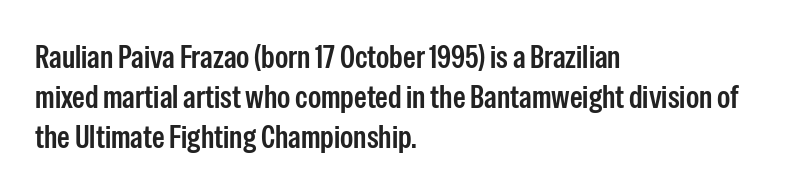
The letters advance in unequal steps, a hallmark of proportional type. A semibold gives these letters moderate extra thickness, short of bold. Reading down the block, your eye returns to a fixed left position each line. Glance below the letters and you will spot only blank space. Style check: upright. Inter-character spacing is left at the font's built-in metrics.
